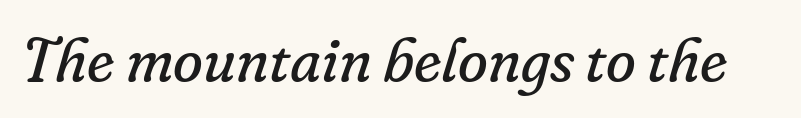
Q: Is the text bold? A: No.
Q: Is the text italic (slanted)? A: Yes, it leans right by about 16 degrees.
Q: Is the typeface a serif or a sans-serif typeface? A: Serif.
Q: Is the text underlined? A: No.
Q: Is the spacing between letters normal or unusually wide? A: Normal.
Q: Width (condensed, normal, or wide)? A: Normal.
Q: Stroke contrast? A: Low.
Q: x-height? A: Small.
Q: Monospaced? A: No.
